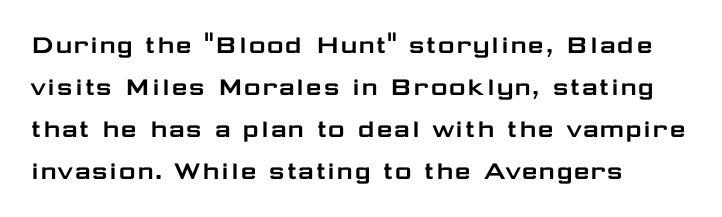
The image shows 29 px wide sans-serif type, upright; set left-aligned, normal line spacing (1.45x), normal letter spacing, not underlined; low stroke contrast and a medium x-height.
